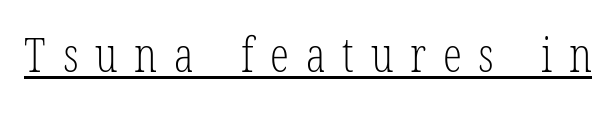
{"serif": "yes", "italic": "no", "bold": "no", "weight": "light", "width": "condensed", "stroke_contrast": "low", "x_height": "medium", "monospaced": "no", "underline": "yes", "letter_spacing": "wide", "letter_spacing_em": 0.35, "glyph_px": 48}
